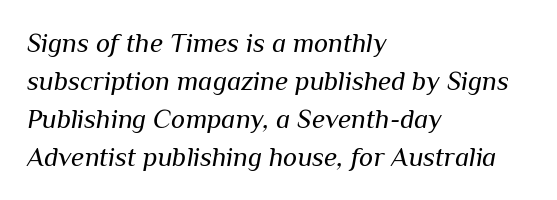
The passage shown is not bold in any degree. Posture: slanted. Regarding leading, the lines here are spaced in the standard way. The passage shown has conventional tracking throughout.
